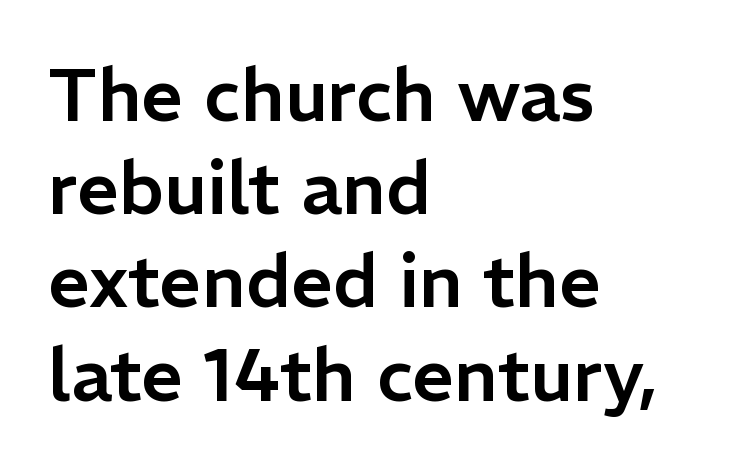
Q: Is the text italic (slanted)? A: No, it is upright.
Q: Is the typeface a serif or a sans-serif typeface? A: Sans-serif.
Q: Is the text underlined? A: No.
Q: How is the paragraph aligned? A: Left-aligned.
Q: Is the spacing between letters normal or unusually wide? A: Normal.
Q: Is the spacing between lines tight, normal or loose? A: Normal.
Q: Width (condensed, normal, or wide)? A: Normal.
Q: Stroke contrast? A: Low.
Q: x-height? A: Medium.
Q: Monospaced? A: No.
